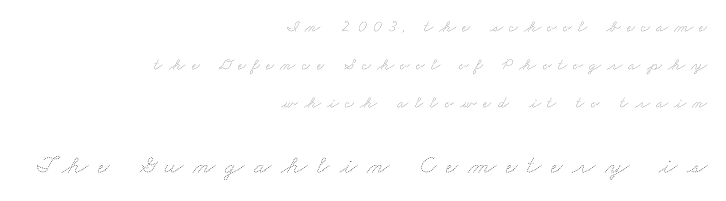
{"bold": "no", "underline": "no", "align": "right", "line_spacing": "loose", "line_spacing_ratio": 2.25, "letter_spacing": "wide", "letter_spacing_em": 0.38, "larger_block": "second", "size_ratio": 1.53, "glyph_px": 26}
